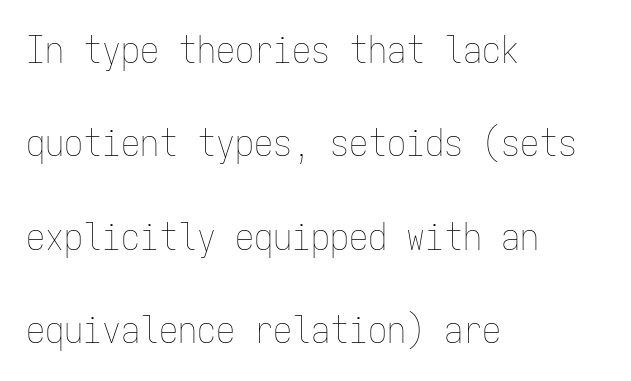
{"italic": "no", "bold": "no", "weight": "thin", "width": "condensed", "stroke_contrast": "low", "x_height": "medium", "monospaced": "yes", "underline": "no", "align": "left", "line_spacing": "loose", "line_spacing_ratio": 2.46, "letter_spacing": "normal", "letter_spacing_em": 0.0, "glyph_px": 38}
